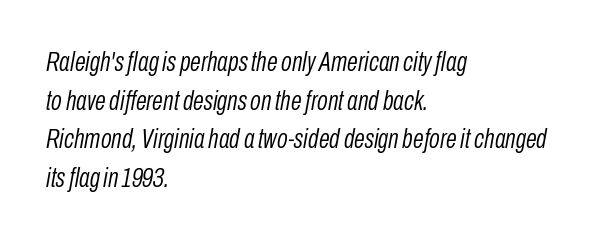
{"italic": "yes", "lean": "right", "slant_degrees": 10, "bold": "no", "weight": "light", "width": "condensed", "stroke_contrast": "low", "x_height": "medium", "monospaced": "no", "underline": "no", "align": "left", "line_spacing": "normal", "line_spacing_ratio": 1.38, "letter_spacing": "normal", "letter_spacing_em": 0.0, "glyph_px": 28}
